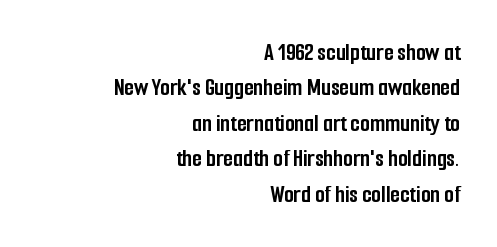
{"italic": "no", "bold": "yes", "underline": "no", "align": "right", "line_spacing": "normal", "line_spacing_ratio": 1.42, "letter_spacing": "normal", "letter_spacing_em": 0.0, "glyph_px": 25}
